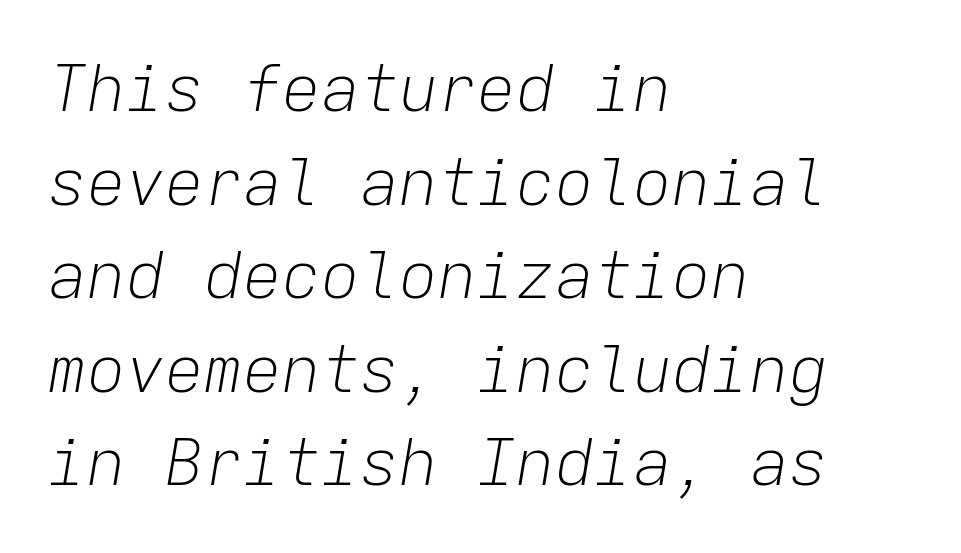
The image shows 65 px light type, italic (leaning right), monospaced; set left-aligned, normal line spacing (1.44x), normal letter spacing, not underlined; low stroke contrast and a medium x-height.
